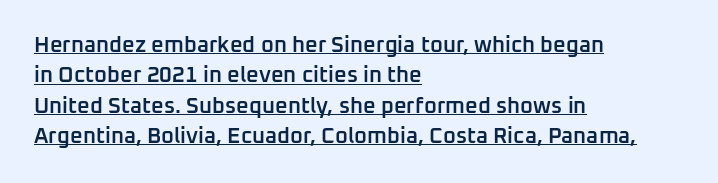
The image shows 22 px text type, upright; set left-aligned, normal line spacing (1.38x), normal letter spacing, underlined.
